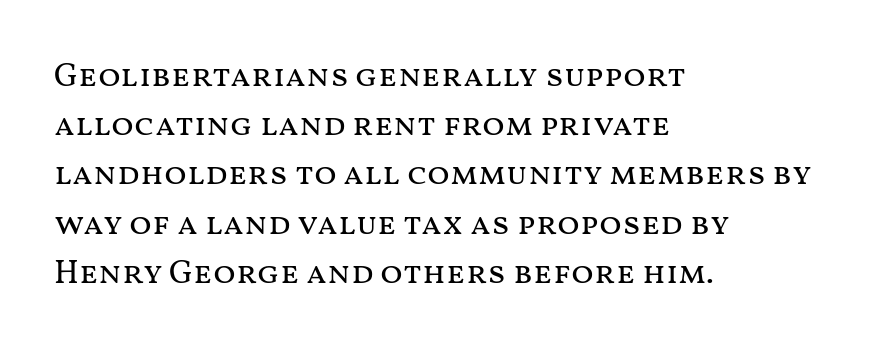
Q: Is the text bold? A: No.
Q: Is the text italic (slanted)? A: No, it is upright.
Q: Is the text underlined? A: No.
Q: How is the paragraph aligned? A: Left-aligned.
Q: Is the spacing between letters normal or unusually wide? A: Normal.
Q: Is the spacing between lines tight, normal or loose? A: Normal.
Q: Width (condensed, normal, or wide)? A: Wide.
Q: Stroke contrast? A: Medium.
Q: x-height? A: Medium.
Q: Monospaced? A: No.
